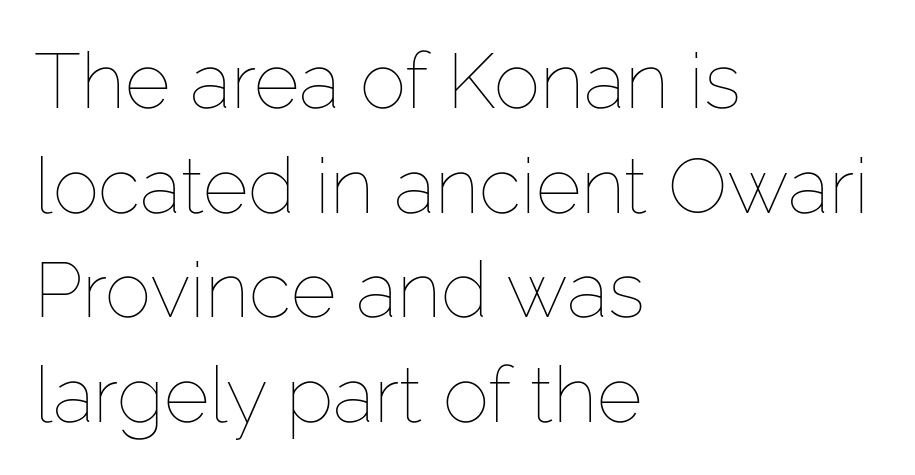
The image shows 78 px thin type, upright; set left-aligned, normal line spacing (1.34x), normal letter spacing, not underlined; low stroke contrast and a medium x-height.
